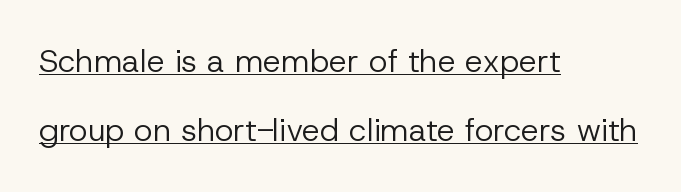
A typesetter would call this proportional, since set widths differ per character. No letter is thick-stroked: the sample isn't bold. Posture: straight, roman, zero tilt. Layout note: lines flush left.
